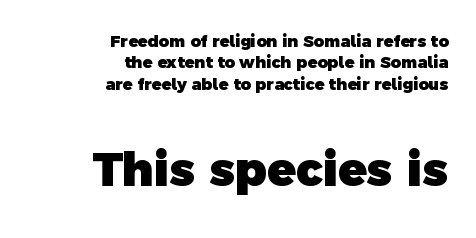
{"serif": "no", "bold": "yes", "weight": "heavy", "width": "normal", "x_height": "medium", "monospaced": "no", "underline": "no", "align": "right", "line_spacing": "normal", "line_spacing_ratio": 1.34, "letter_spacing": "normal", "letter_spacing_em": 0.0, "larger_block": "second", "size_ratio": 2.94, "glyph_px": 47}
